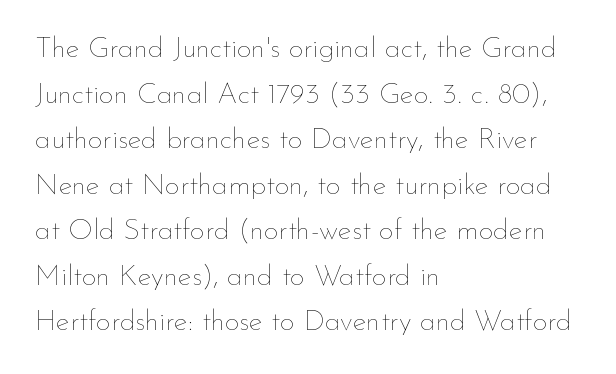
Q: Is the text bold? A: No.
Q: Is the text italic (slanted)? A: No, it is upright.
Q: Is the text underlined? A: No.
Q: How is the paragraph aligned? A: Left-aligned.
Q: Is the spacing between letters normal or unusually wide? A: Normal.
Q: Is the spacing between lines tight, normal or loose? A: Normal.
Q: Width (condensed, normal, or wide)? A: Normal.
Q: Stroke contrast? A: Low.
Q: x-height? A: Small.
Q: Monospaced? A: No.
